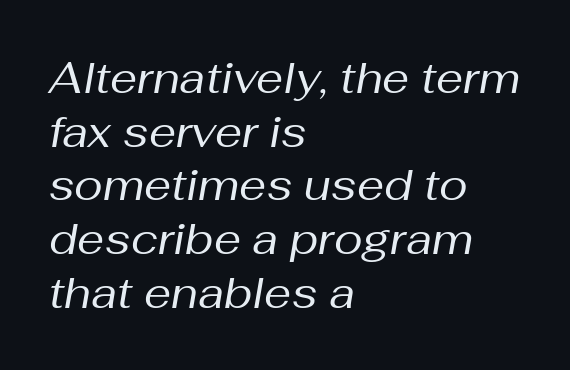
Q: Is the text bold? A: No.
Q: Is the text italic (slanted)? A: Yes, it leans right by about 10 degrees.
Q: Is the text underlined? A: No.
Q: How is the paragraph aligned? A: Left-aligned.
Q: Is the spacing between letters normal or unusually wide? A: Normal.
Q: Is the spacing between lines tight, normal or loose? A: Normal.
Q: Width (condensed, normal, or wide)? A: Normal.
Q: Stroke contrast? A: Medium.
Q: x-height? A: Medium.
Q: Monospaced? A: No.
